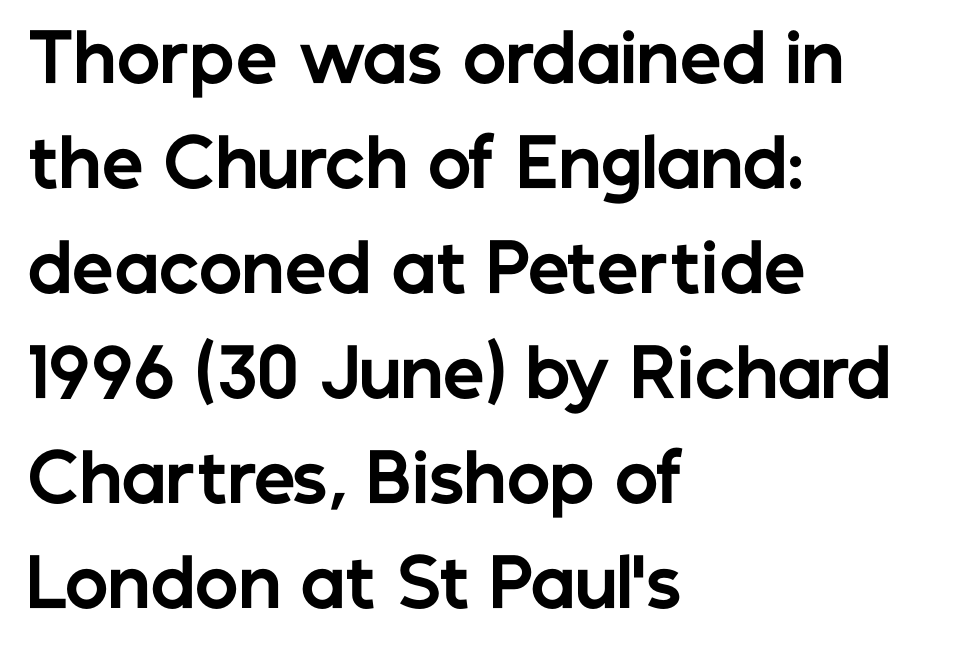
Emphasis by weight is at full strength: bold. Unlike italic type, these characters show no tilt at all. The face used here is proportionally spaced, like ordinary book or web type. Check under the words: just untouched page. Notice how the passage keeps a crisp vertical edge on the left only.
